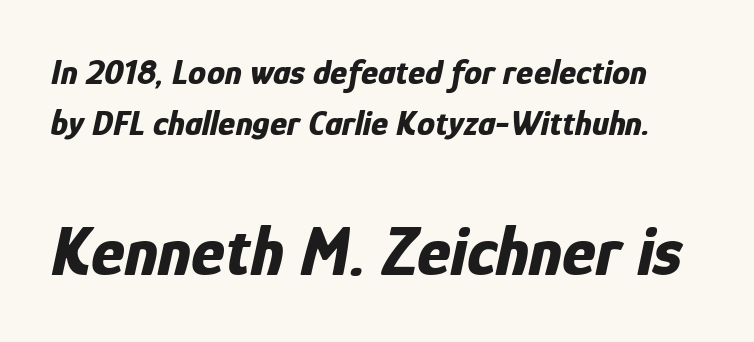
{"italic": "yes", "lean": "right", "slant_degrees": 12, "bold": "yes", "weight": "bold", "width": "condensed", "stroke_contrast": "low", "x_height": "medium", "monospaced": "no", "underline": "no", "line_spacing": "normal", "line_spacing_ratio": 1.43, "letter_spacing": "normal", "letter_spacing_em": 0.0, "larger_block": "second", "size_ratio": 1.97, "glyph_px": 71}
